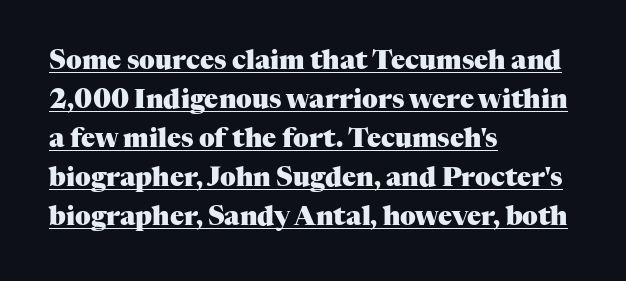
Q: Is the text bold? A: Yes.
Q: Is the text italic (slanted)? A: No, it is upright.
Q: Is the text underlined? A: Yes.
Q: How is the paragraph aligned? A: Left-aligned.
Q: Is the spacing between letters normal or unusually wide? A: Normal.
Q: Is the spacing between lines tight, normal or loose? A: Normal.
